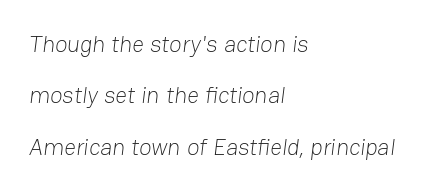
{"bold": "no", "underline": "no", "align": "left", "line_spacing": "loose", "line_spacing_ratio": 2.23, "letter_spacing": "normal", "letter_spacing_em": 0.0, "glyph_px": 23}
